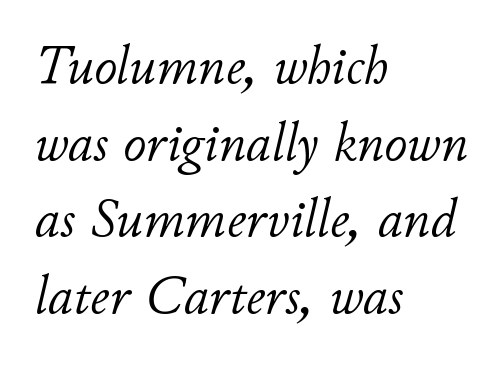
Q: Is the text bold? A: No.
Q: Is the text italic (slanted)? A: Yes, it leans right by about 11 degrees.
Q: Is the text underlined? A: No.
Q: How is the paragraph aligned? A: Left-aligned.
Q: Is the spacing between letters normal or unusually wide? A: Normal.
Q: Is the spacing between lines tight, normal or loose? A: Normal.
Q: Width (condensed, normal, or wide)? A: Normal.
Q: Stroke contrast? A: Low.
Q: x-height? A: Small.
Q: Monospaced? A: No.
